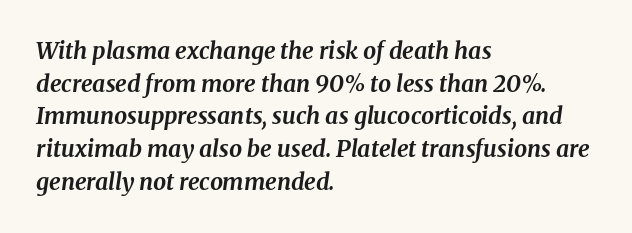
Q: Is the text bold? A: Yes.
Q: Is the text italic (slanted)? A: Yes, it leans right by about 8 degrees.
Q: Is the text underlined? A: No.
Q: How is the paragraph aligned? A: Left-aligned.
Q: Is the spacing between letters normal or unusually wide? A: Normal.
Q: Is the spacing between lines tight, normal or loose? A: Normal.
